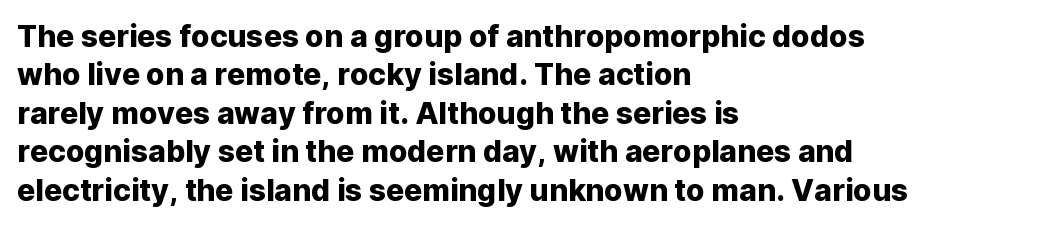
{"serif": "no", "italic": "no", "width": "normal", "stroke_contrast": "low", "x_height": "medium", "monospaced": "no", "underline": "no", "align": "left", "line_spacing": "normal", "line_spacing_ratio": 1.28, "letter_spacing": "normal", "letter_spacing_em": 0.0, "glyph_px": 30}
